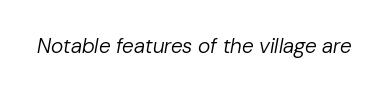
Honestly, the letter spacing is just normal — you wouldn't notice it. The specimen reads as italic at a glance. On a weight scale, this lands at 450 or below. The zone under the glyphs is completely vacant.
